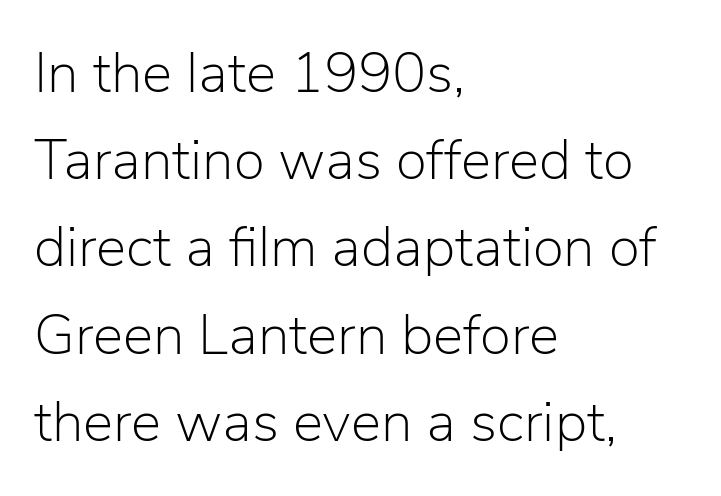
The image shows 57 px light sans-serif type, upright; set left-aligned, normal line spacing (1.53x), normal letter spacing, not underlined; low stroke contrast and a medium x-height.
